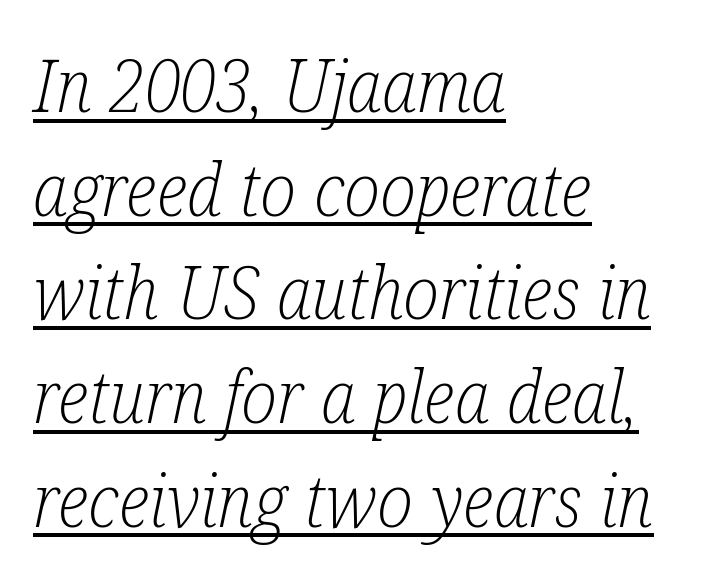
The image shows 73 px light, condensed serif type, italic (leaning right); set left-aligned, normal line spacing (1.42x), normal letter spacing, underlined; low stroke contrast and a medium x-height.
